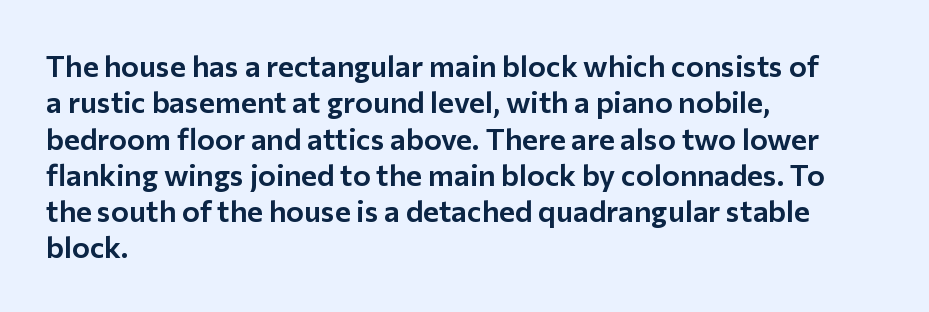
{"serif": "no", "italic": "no", "width": "normal", "stroke_contrast": "low", "x_height": "medium", "monospaced": "no", "underline": "no", "align": "left", "line_spacing_ratio": 1.21, "letter_spacing": "normal", "letter_spacing_em": 0.0, "glyph_px": 30}
